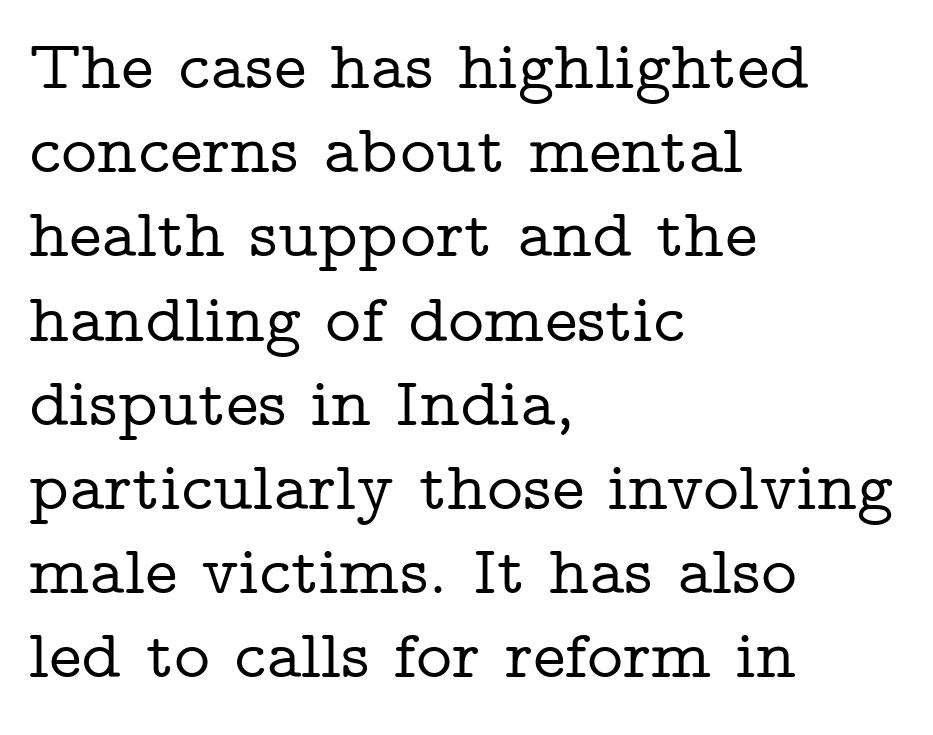
{"serif": "yes", "italic": "no", "width": "wide", "stroke_contrast": "low", "x_height": "medium", "monospaced": "no", "underline": "no", "align": "left", "line_spacing_ratio": 1.22, "letter_spacing": "normal", "letter_spacing_em": 0.0, "glyph_px": 69}
